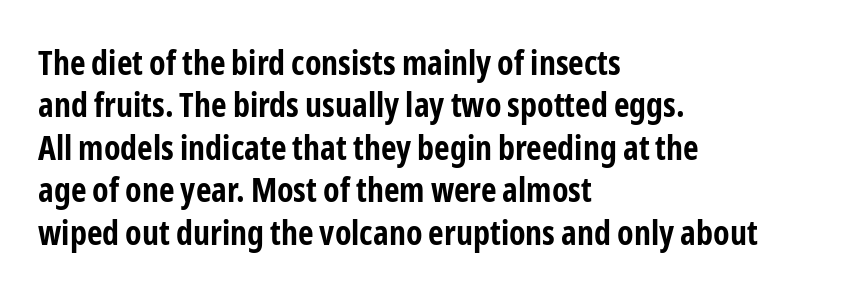
{"serif": "no", "italic": "no", "bold": "yes", "weight": "bold", "width": "condensed", "stroke_contrast": "low", "x_height": "medium", "monospaced": "no", "underline": "no", "align": "left", "line_spacing": "normal", "line_spacing_ratio": 1.25, "letter_spacing": "normal", "letter_spacing_em": 0.0, "glyph_px": 34}
